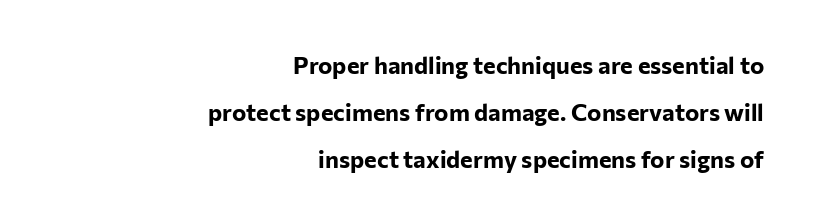
The gaps between neighbouring characters are ordinary and unremarkable. Does the copy run flush right? Yes — the right margin is perfectly even. Set as a true bold cut, around the 700 mark. Honestly, the rows look like they've been pulled way apart. A clean baseline with only descenders dipping below it.
